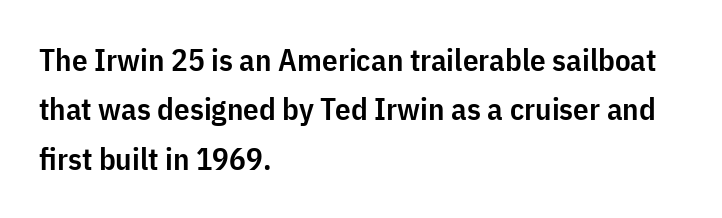
{"serif": "no", "italic": "no", "bold": "semi", "weight": "semibold", "width": "condensed", "stroke_contrast": "low", "x_height": "medium", "monospaced": "no", "underline": "no", "align": "left", "line_spacing": "normal", "line_spacing_ratio": 1.59, "letter_spacing": "normal", "letter_spacing_em": 0.0, "glyph_px": 31}
